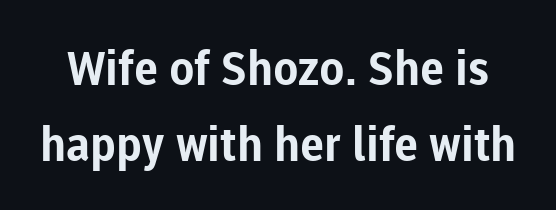
Q: Is the text bold? A: Yes.
Q: Is the text italic (slanted)? A: No, it is upright.
Q: Is the typeface a serif or a sans-serif typeface? A: Sans-serif.
Q: Is the text underlined? A: No.
Q: Is the spacing between letters normal or unusually wide? A: Normal.
Q: Is the spacing between lines tight, normal or loose? A: Normal.
Q: Width (condensed, normal, or wide)? A: Normal.
Q: Stroke contrast? A: Low.
Q: x-height? A: Medium.
Q: Monospaced? A: No.
